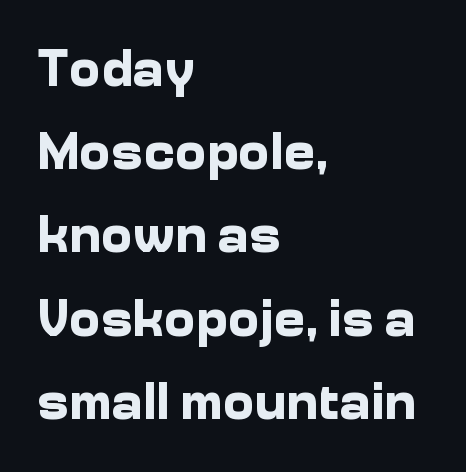
The image shows 53 px bold sans-serif type, upright; set left-aligned, normal line spacing (1.57x), normal letter spacing, not underlined; low stroke contrast and a medium x-height.
